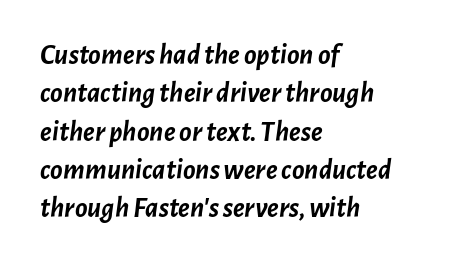
The image shows 29 px semibold type, italic (leaning right); set left-aligned, normal line spacing (1.32x), normal letter spacing, not underlined; low stroke contrast and a medium x-height.
